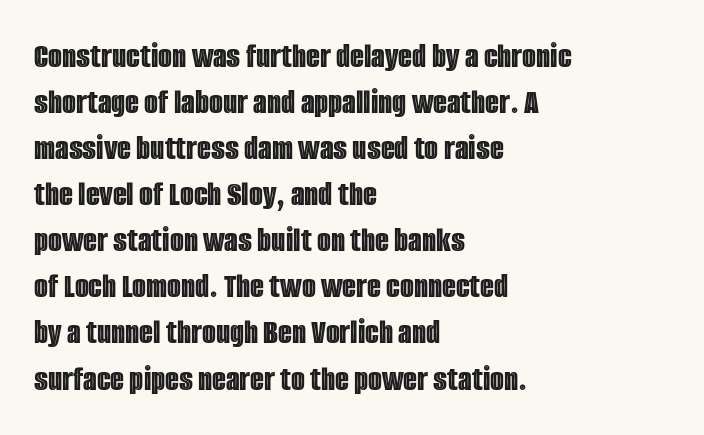
Q: Is the text italic (slanted)? A: No, it is upright.
Q: Is the text underlined? A: No.
Q: How is the paragraph aligned? A: Left-aligned.
Q: Is the spacing between letters normal or unusually wide? A: Normal.
Q: Is the spacing between lines tight, normal or loose? A: Normal.
Q: Width (condensed, normal, or wide)? A: Condensed.
Q: x-height? A: Large.
Q: Monospaced? A: No.
